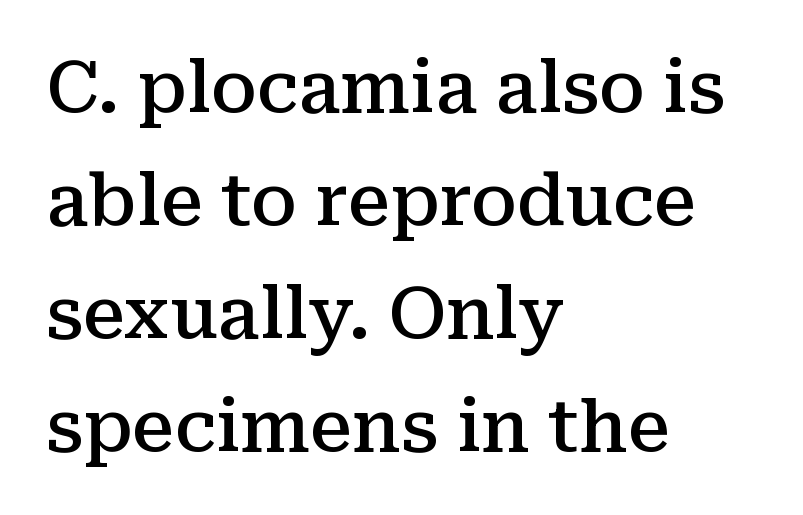
Clear beneath every line of the passage. If you drew a ruler down the left edge, every line would touch it. Standard letterfit; no display-style spreading of the glyphs. A roman cut, with each character standing at attention. Regular leading. This is the in-between weight designers call semibold or demi.
